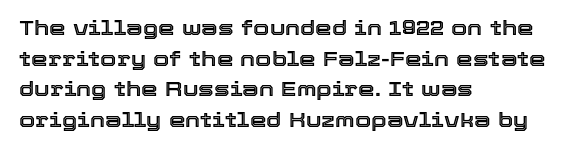
{"italic": "no", "underline": "no", "align": "left", "line_spacing": "normal", "line_spacing_ratio": 1.46, "letter_spacing": "normal", "letter_spacing_em": 0.0, "glyph_px": 21}
